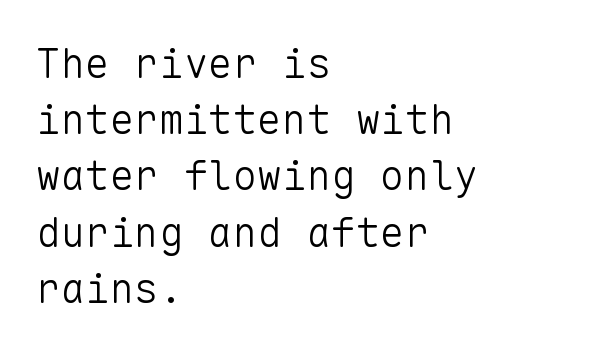
In terms of posture, this sample is upright. Fixed-width glyphs throughout — classic coding-font behaviour. Check where the strokes stop: nothing finishes them off — pure sans. The space directly below the letters is spotless.
